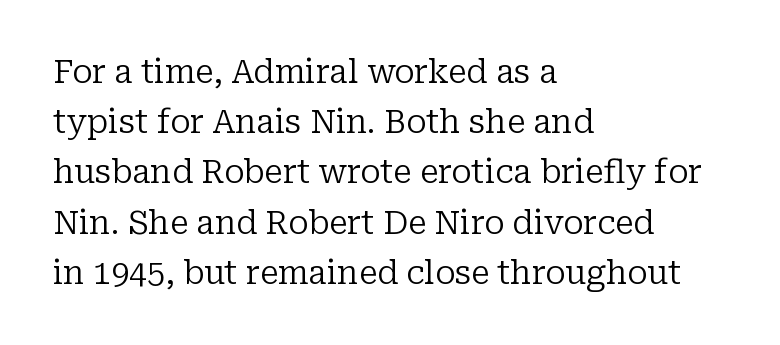
The setting favours the left margin, as ordinary paragraphs usually do. The typesetting does not lean heavy: it is not bold. Has an underline been added? It has not. A typesetter would label this face a serif. Designer's note — italics off, roman on. Default kerning and tracking; the words read as compact shapes.
